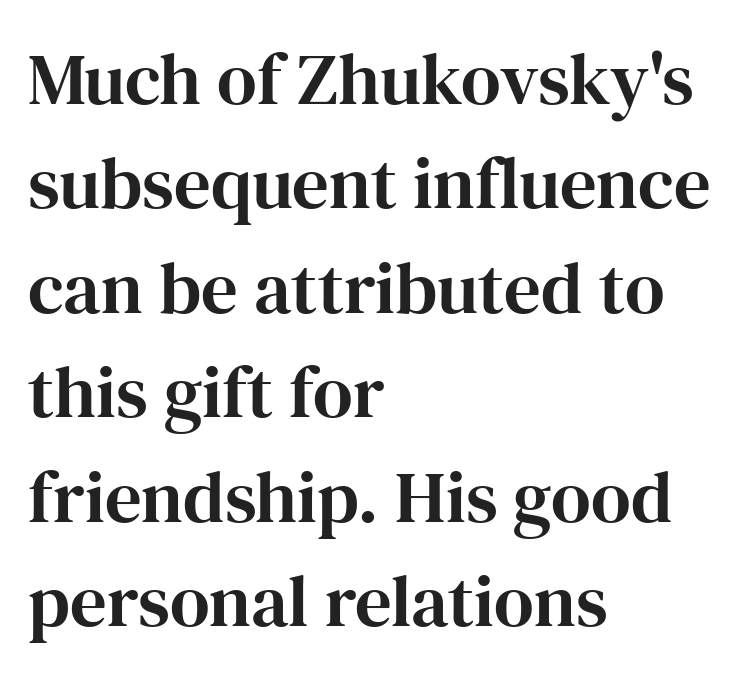
The image shows 73 px serif type, upright; set left-aligned, normal line spacing (1.43x), normal letter spacing, not underlined; high stroke contrast and a medium x-height.
